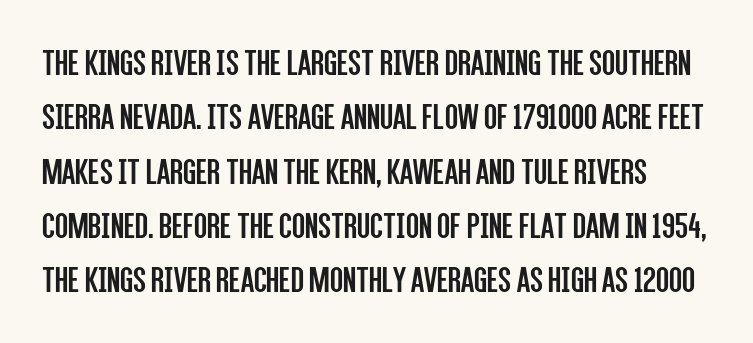
The image shows 38 px regular-weight, condensed sans-serif type, upright; set normal line spacing (1.43x), normal letter spacing, not underlined; low stroke contrast and a large x-height.
